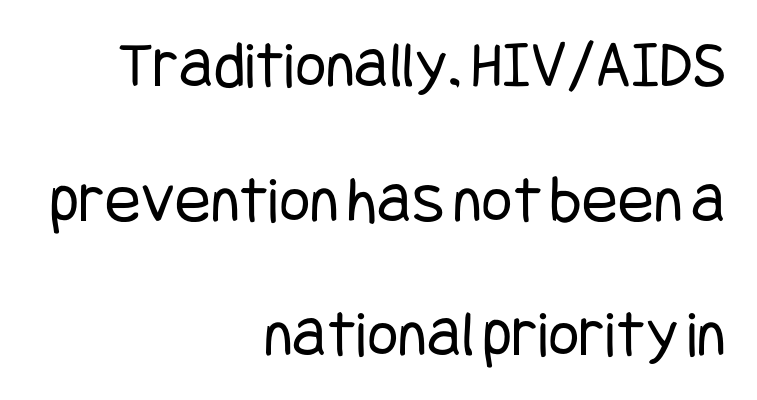
Q: Is the text bold? A: No.
Q: Is the text italic (slanted)? A: No, it is upright.
Q: Is the typeface a serif or a sans-serif typeface? A: Sans-serif.
Q: Is the text underlined? A: No.
Q: How is the paragraph aligned? A: Right-aligned.
Q: Is the spacing between letters normal or unusually wide? A: Normal.
Q: Is the spacing between lines tight, normal or loose? A: Loose.
Q: Width (condensed, normal, or wide)? A: Condensed.
Q: Stroke contrast? A: Low.
Q: x-height? A: Large.
